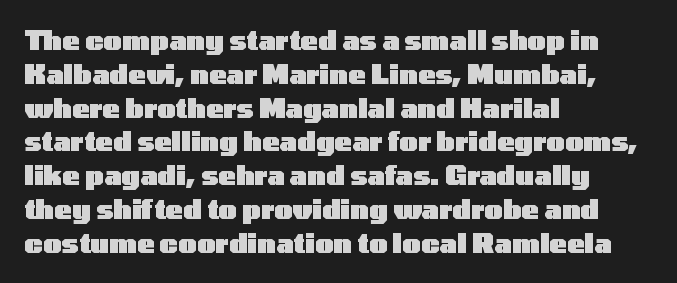
The image shows 26 px bold type, upright; set left-aligned, normal line spacing (1.3x), normal letter spacing, not underlined.
